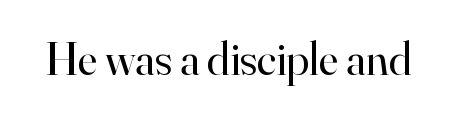
The image shows 46 px regular-weight serif type, upright; set normal letter spacing, not underlined; high stroke contrast and a small x-height.
